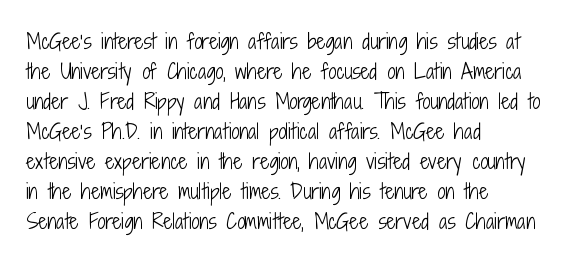
{"italic": "no", "bold": "no", "underline": "no", "align": "left", "line_spacing": "normal", "line_spacing_ratio": 1.5, "letter_spacing": "normal", "letter_spacing_em": 0.0, "glyph_px": 20}
